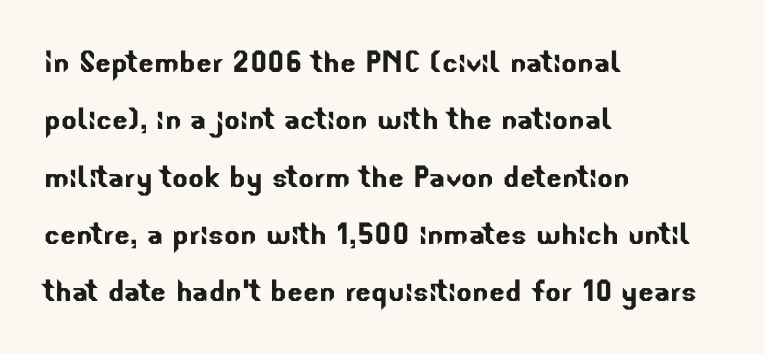
{"serif": "no", "width": "normal", "stroke_contrast": "low", "x_height": "small", "monospaced": "no", "underline": "no", "align": "left", "line_spacing": "normal", "line_spacing_ratio": 1.55, "letter_spacing": "normal", "letter_spacing_em": 0.0, "glyph_px": 37}
